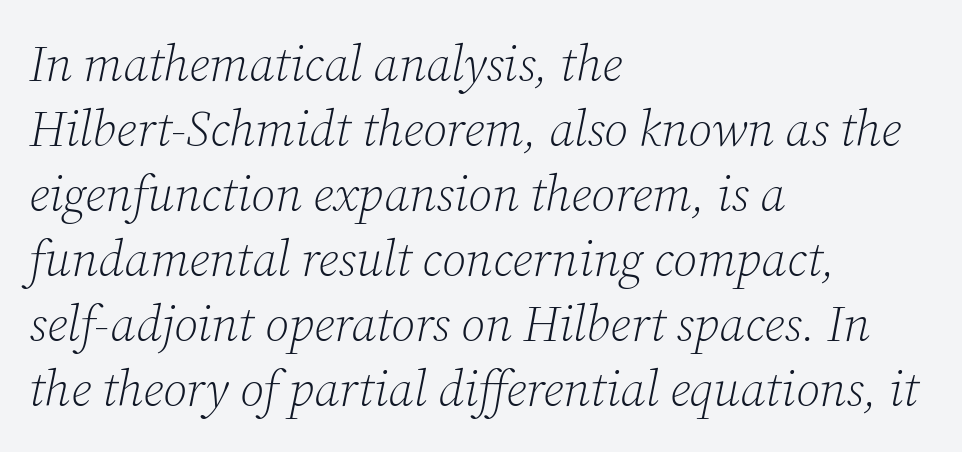
{"serif": "yes", "italic": "yes", "lean": "right", "slant_degrees": 12, "bold": "no", "weight": "light", "width": "normal", "stroke_contrast": "low", "x_height": "medium", "monospaced": "no", "underline": "no", "align": "left", "line_spacing": "normal", "line_spacing_ratio": 1.3, "letter_spacing": "normal", "letter_spacing_em": 0.0, "glyph_px": 50}
